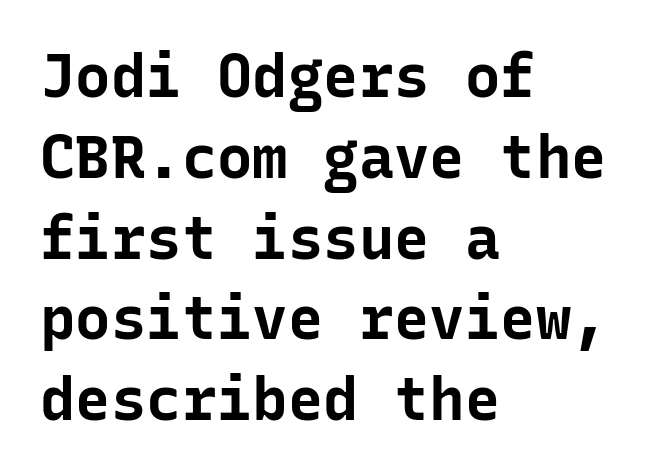
{"serif": "no", "italic": "no", "bold": "yes", "weight": "bold", "width": "normal", "stroke_contrast": "low", "x_height": "medium", "monospaced": "yes", "underline": "no", "align": "left", "line_spacing": "normal", "line_spacing_ratio": 1.37, "letter_spacing": "normal", "letter_spacing_em": 0.0, "glyph_px": 59}
